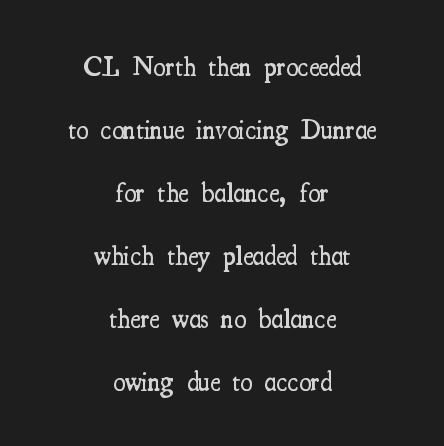
The setting favours the middle, as headings and verse often do. Each glyph is drawn with semibold strokes, heavier than normal yet not fully bold. Every stem runs plumb, perpendicular to the baseline. The leading is generous, giving the passage an open texture.
